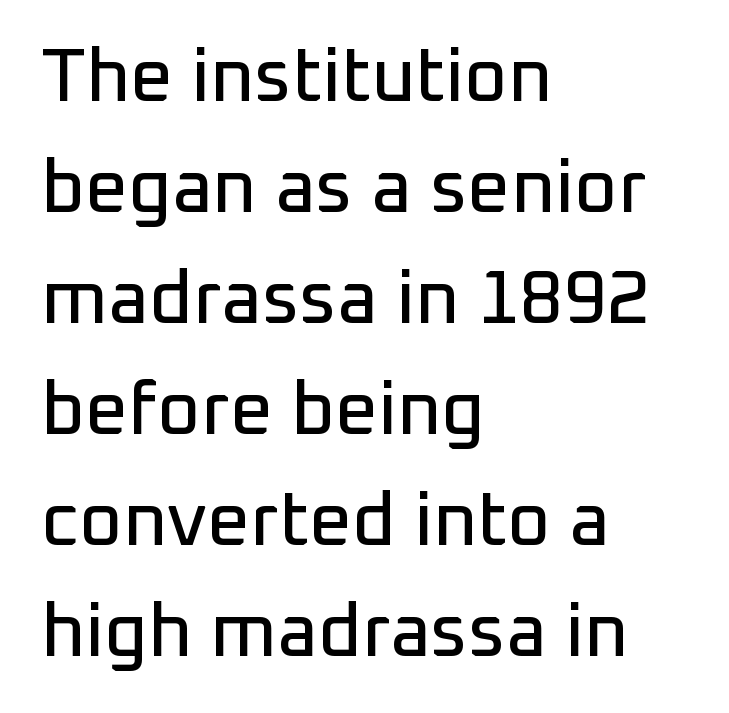
The image shows 75 px sans-serif type, upright; set left-aligned, normal line spacing (1.48x), normal letter spacing, not underlined; low stroke contrast and a medium x-height.
